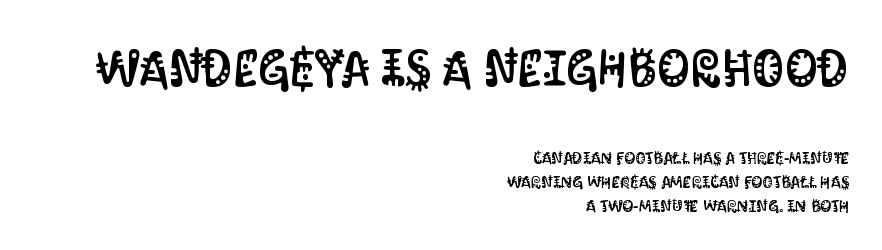
{"serif": "no", "italic": "no", "width": "condensed", "stroke_contrast": "medium", "x_height": "large", "monospaced": "no", "underline": "no", "align": "right", "line_spacing": "normal", "line_spacing_ratio": 1.41, "letter_spacing": "normal", "letter_spacing_em": 0.0, "larger_block": "first", "size_ratio": 3.0, "glyph_px": 51}
